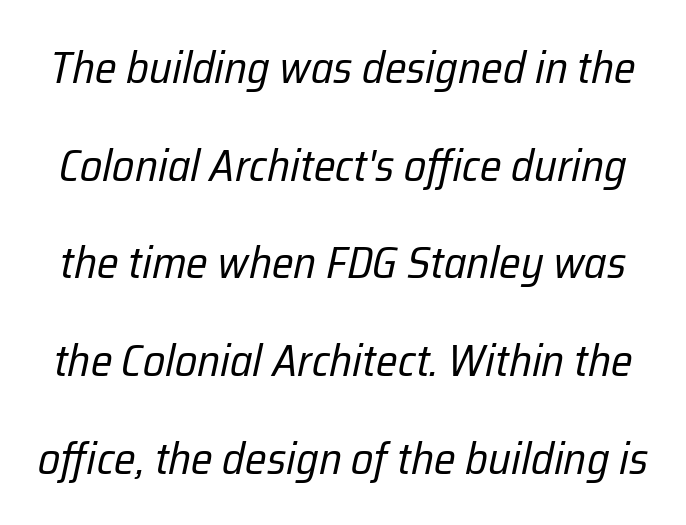
Q: Is the text bold? A: No.
Q: Is the text italic (slanted)? A: Yes, it leans right by about 12 degrees.
Q: Is the text underlined? A: No.
Q: Is the spacing between letters normal or unusually wide? A: Normal.
Q: Is the spacing between lines tight, normal or loose? A: Loose.
Q: Width (condensed, normal, or wide)? A: Condensed.
Q: Stroke contrast? A: Low.
Q: x-height? A: Medium.
Q: Monospaced? A: No.
